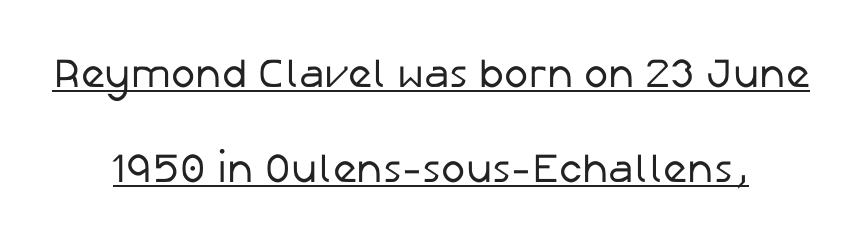
Compared with undecorated copy, this sample adds a rule below the words. Glyph-to-glyph distance matches everyday printed text. Vertical spacing — loose. The strokes are not fattened; the text isn't bold. A typesetter would call this proportional, since set widths differ per character.
